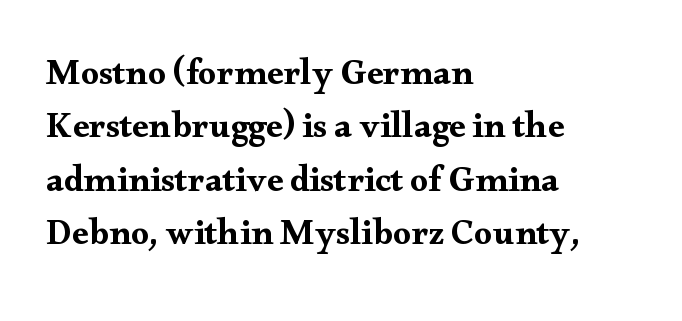
The image shows 36 px wide serif type, upright; set left-aligned, normal line spacing (1.48x), normal letter spacing, not underlined; medium stroke contrast and a small x-height.
